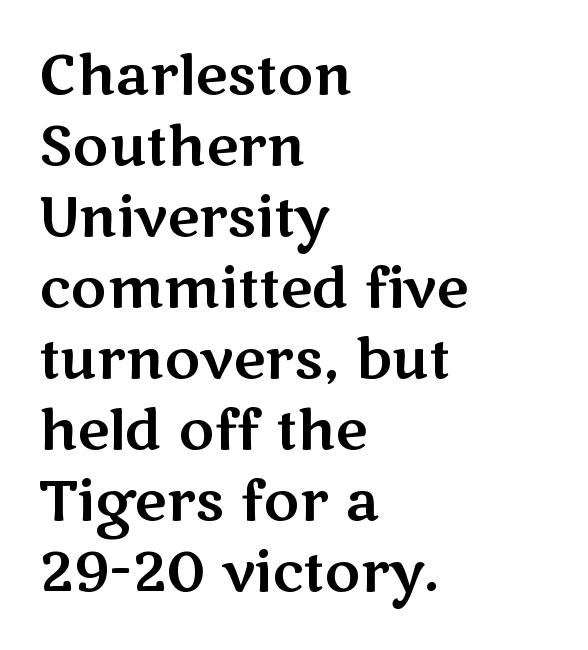
Q: Is the text italic (slanted)? A: No, it is upright.
Q: Is the typeface a serif or a sans-serif typeface? A: Sans-serif.
Q: Is the text underlined? A: No.
Q: How is the paragraph aligned? A: Left-aligned.
Q: Is the spacing between letters normal or unusually wide? A: Normal.
Q: Is the spacing between lines tight, normal or loose? A: Normal.
Q: Width (condensed, normal, or wide)? A: Wide.
Q: Stroke contrast? A: Medium.
Q: x-height? A: Medium.
Q: Monospaced? A: No.
